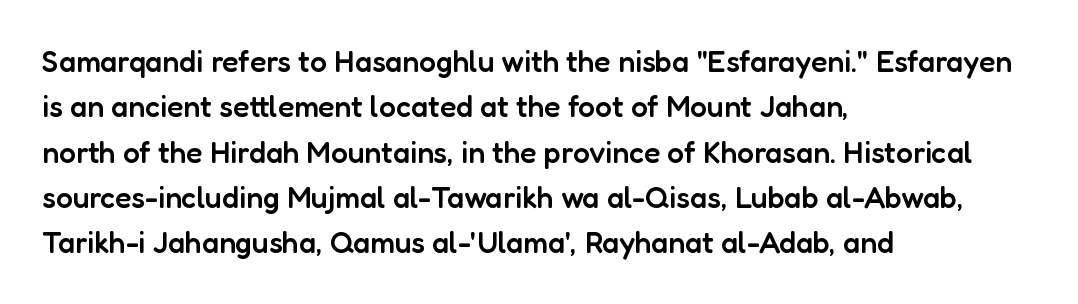
{"serif": "no", "italic": "no", "bold": "semi", "weight": "semibold", "width": "normal", "stroke_contrast": "low", "x_height": "medium", "monospaced": "no", "underline": "no", "align": "left", "line_spacing": "normal", "line_spacing_ratio": 1.51, "letter_spacing": "normal", "letter_spacing_em": 0.0, "glyph_px": 30}
